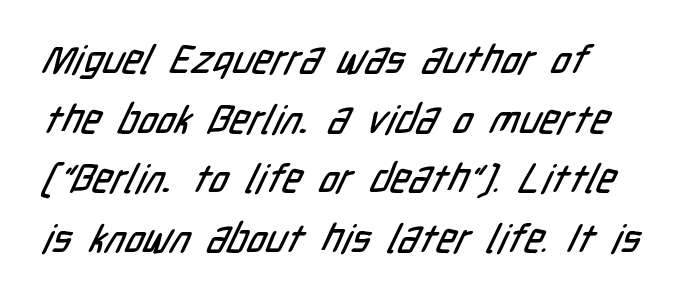
The image shows 40 px condensed sans-serif type; set normal line spacing (1.49x), normal letter spacing, not underlined; low stroke contrast and a medium x-height.
